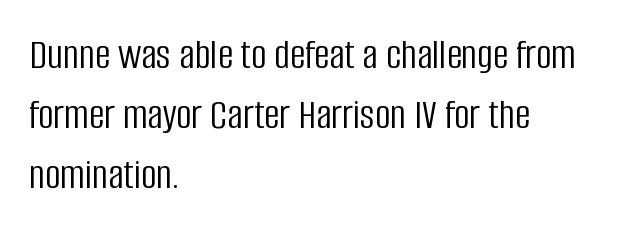
Q: Is the text bold? A: No.
Q: Is the text italic (slanted)? A: No, it is upright.
Q: Is the typeface a serif or a sans-serif typeface? A: Sans-serif.
Q: Is the text underlined? A: No.
Q: How is the paragraph aligned? A: Left-aligned.
Q: Is the spacing between letters normal or unusually wide? A: Normal.
Q: Is the spacing between lines tight, normal or loose? A: Normal.
Q: Width (condensed, normal, or wide)? A: Condensed.
Q: Stroke contrast? A: Low.
Q: x-height? A: Large.
Q: Monospaced? A: No.
